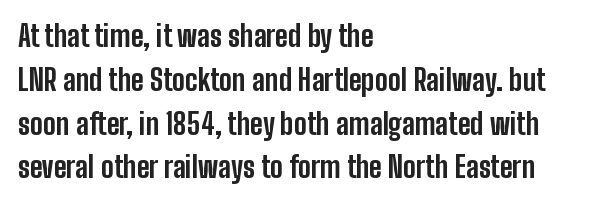
If you drew a ruler down the left edge, every line would touch it. This sample has the flowing, uneven cadence of proportional lettering. Vertically, the passage feels balanced, rows spaced as you'd expect. A roman cut, with each character standing at attention. The glyphs are unaccompanied by any horizontal stroke below them.
